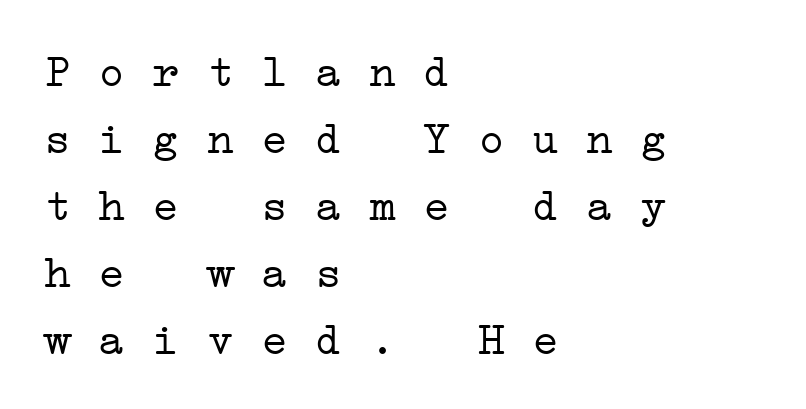
Q: Is the text bold? A: No.
Q: Is the typeface a serif or a sans-serif typeface? A: Serif.
Q: Is the text underlined? A: No.
Q: How is the paragraph aligned? A: Left-aligned.
Q: Is the spacing between letters normal or unusually wide? A: Normal.
Q: Is the spacing between lines tight, normal or loose? A: Normal.
Q: Width (condensed, normal, or wide)? A: Wide.
Q: Stroke contrast? A: Low.
Q: x-height? A: Medium.
Q: Monospaced? A: Yes.
